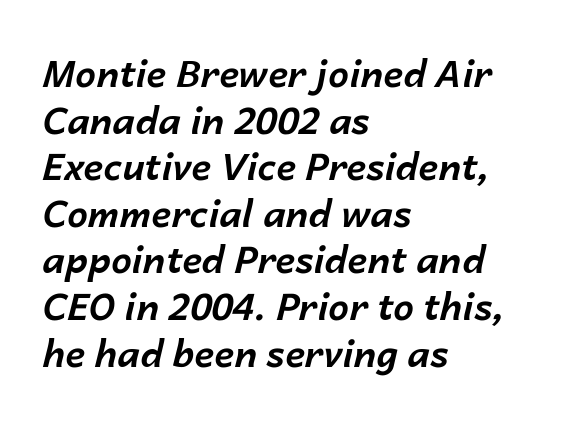
{"italic": "yes", "lean": "right", "slant_degrees": 14, "bold": "yes", "weight": "bold", "width": "normal", "stroke_contrast": "low", "x_height": "medium", "monospaced": "no", "underline": "no", "align": "left", "line_spacing": "normal", "line_spacing_ratio": 1.26, "letter_spacing": "normal", "letter_spacing_em": 0.0, "glyph_px": 37}
